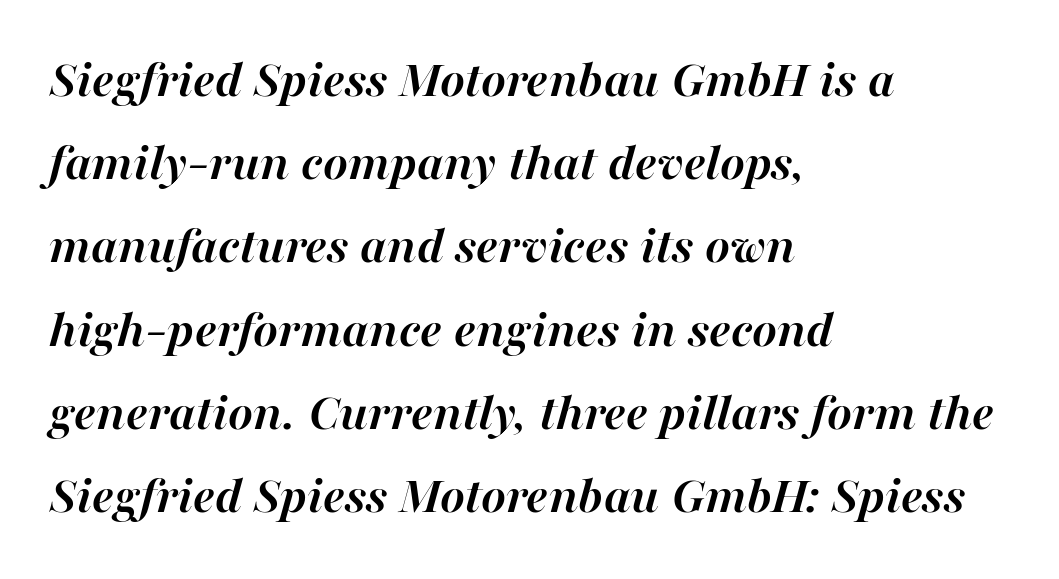
The foot of each line stays bare and open. Short and long lines alike share a common starting point at left. Each letter keeps its own natural width here, so spacing adapts to shape. The line texture is even and compact thanks to regular tracking. Weight check: bold — yes, fully. The font's italic variant was chosen for this text.
